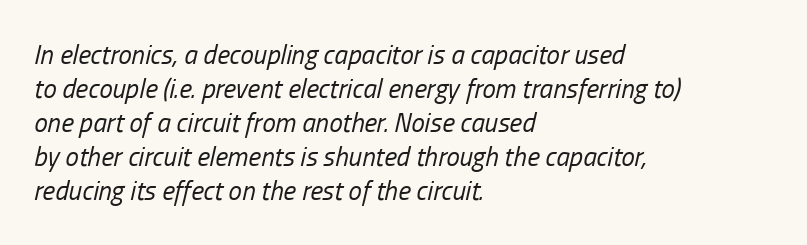
The image shows 27 px text type, italic (leaning right); set left-aligned, normal line spacing (1.26x), normal letter spacing, not underlined.
